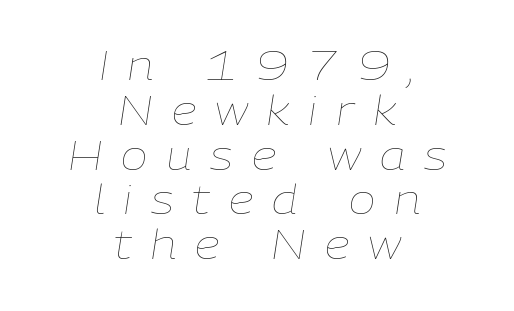
The image shows 40 px thin type, italic (leaning right); set centered, tight line spacing (1.12x), unusually wide letter spacing (+0.47 em), not underlined; low stroke contrast and a medium x-height.
